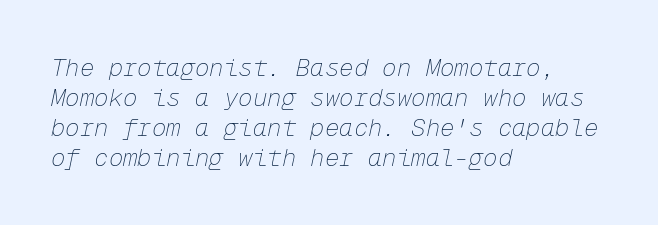
{"italic": "yes", "lean": "right", "slant_degrees": 12, "bold": "no", "underline": "no", "align": "left", "line_spacing": "normal", "line_spacing_ratio": 1.25, "letter_spacing": "normal", "letter_spacing_em": 0.0, "glyph_px": 24}
